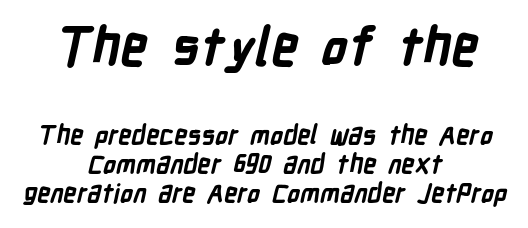
{"serif": "no", "bold": "yes", "weight": "bold", "width": "condensed", "stroke_contrast": "low", "x_height": "medium", "monospaced": "no", "underline": "no", "align": "center", "line_spacing": "tight", "line_spacing_ratio": 1.12, "letter_spacing": "normal", "letter_spacing_em": 0.0, "larger_block": "first", "size_ratio": 2.04, "glyph_px": 53}
